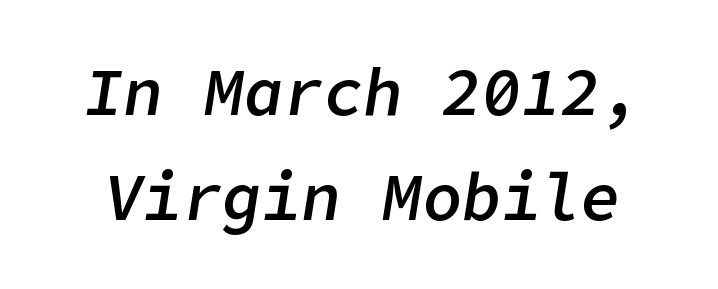
Q: Is the text bold? A: Semi-bold.
Q: Is the text italic (slanted)? A: Yes, it leans right by about 9 degrees.
Q: Is the text underlined? A: No.
Q: Is the spacing between letters normal or unusually wide? A: Normal.
Q: Is the spacing between lines tight, normal or loose? A: Normal.
Q: Width (condensed, normal, or wide)? A: Normal.
Q: Stroke contrast? A: Low.
Q: x-height? A: Medium.
